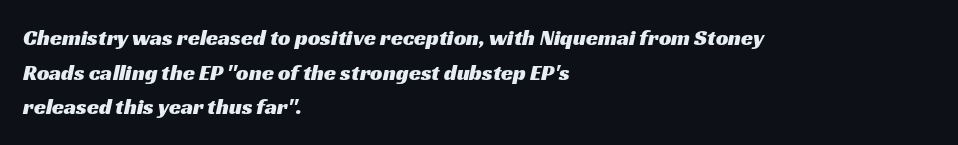
The space between consecutive lines is moderate. The type is set solid horizontally, with unmodified tracking. The passage is arranged the way most books set body copy — flush left. A bare baseline throughout the passage.
